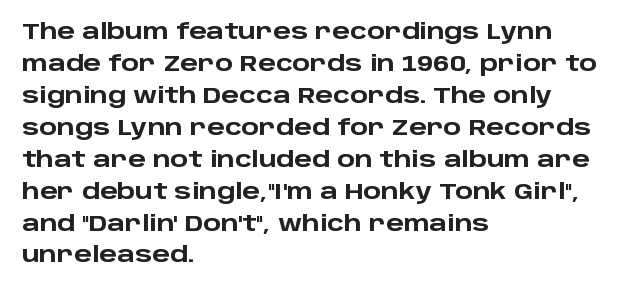
{"italic": "no", "bold": "yes", "underline": "no", "align": "left", "line_spacing": "normal", "line_spacing_ratio": 1.52, "letter_spacing": "normal", "letter_spacing_em": 0.0, "glyph_px": 21}
